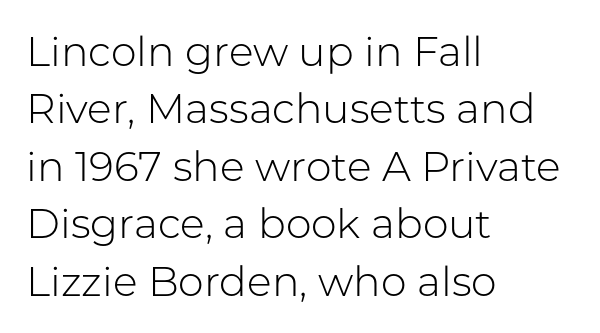
The image shows 41 px light sans-serif type, upright; set left-aligned, normal line spacing (1.4x), normal letter spacing, not underlined; low stroke contrast and a medium x-height.
